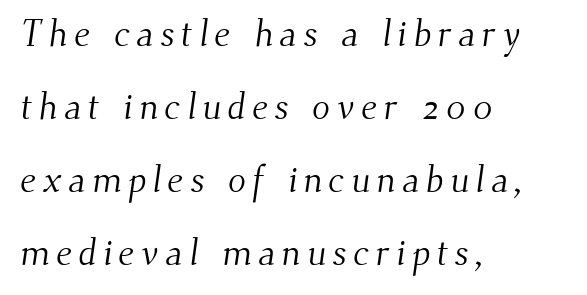
{"serif": "yes", "bold": "no", "weight": "light", "width": "normal", "stroke_contrast": "medium", "x_height": "small", "monospaced": "no", "underline": "no", "align": "left", "line_spacing": "loose", "line_spacing_ratio": 1.97, "glyph_px": 37}
